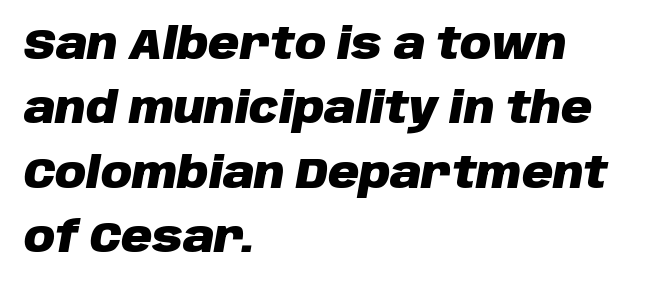
Q: Is the text bold? A: Yes.
Q: Is the text italic (slanted)? A: Yes, it leans right by about 10 degrees.
Q: Is the text underlined? A: No.
Q: How is the paragraph aligned? A: Left-aligned.
Q: Is the spacing between letters normal or unusually wide? A: Normal.
Q: Is the spacing between lines tight, normal or loose? A: Normal.
Q: Width (condensed, normal, or wide)? A: Normal.
Q: Stroke contrast? A: Low.
Q: x-height? A: Large.
Q: Monospaced? A: No.
